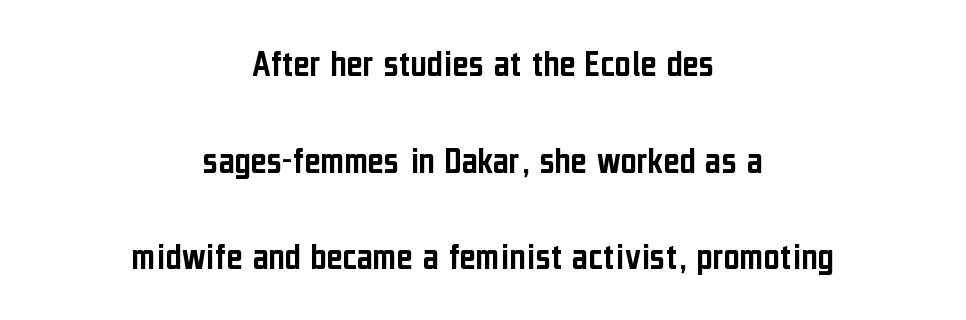
This sample uses an upright cut, with every glyph sitting square on the baseline. Horizontal bands of white between lines are thick stripes. Between one letter and the next there's only the usual sliver of space. Teacher's note: observe the equal gaps on both sides — that is centered alignment. Spacing verdict: proportional, widths tailored to each character.
